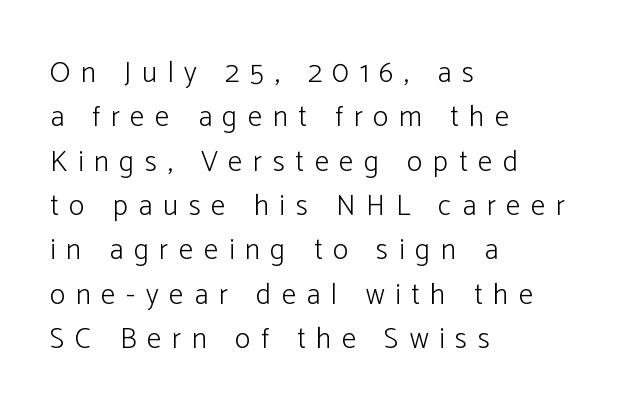
{"serif": "no", "italic": "no", "bold": "no", "weight": "light", "width": "normal", "stroke_contrast": "low", "x_height": "medium", "monospaced": "no", "underline": "no", "align": "left", "line_spacing": "normal", "line_spacing_ratio": 1.53, "letter_spacing": "wide", "letter_spacing_em": 0.37, "glyph_px": 29}
